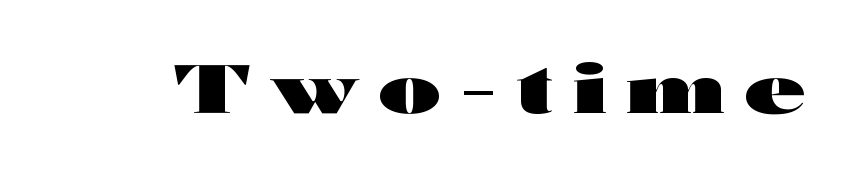
{"italic": "no", "bold": "yes", "weight": "heavy", "width": "wide", "stroke_contrast": "high", "x_height": "medium", "monospaced": "no", "underline": "no", "letter_spacing": "wide", "letter_spacing_em": 0.29, "glyph_px": 67}
